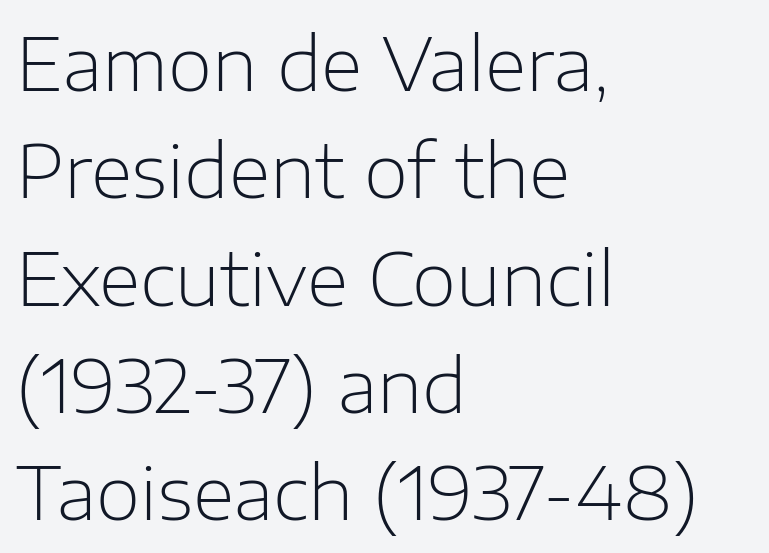
The image shows 72 px light sans-serif type, upright; set left-aligned, normal line spacing (1.49x), normal letter spacing, not underlined; low stroke contrast and a medium x-height.
